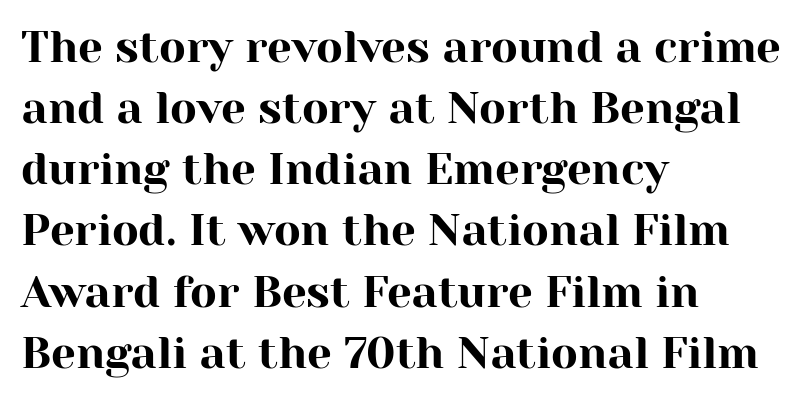
The zone under the glyphs is completely vacant. Leading matches the norm, producing a regular column. The axis of the letterforms is exactly vertical. Typeset ragged right — the left edge is the straight one. You could not count columns in this text — the font is proportionally spaced.
